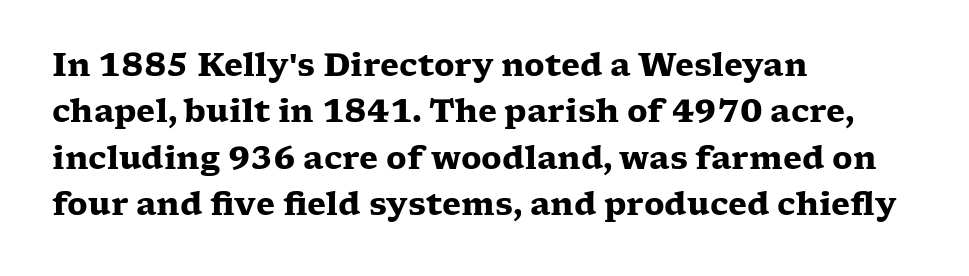
Does the type have serifs? Yes, each stem ends in a small foot. Does the lettering tilt? It doesn't — this is upright. Words appear dense and cohesive because spacing is normal. The rows are spaced the way most documents space them.
